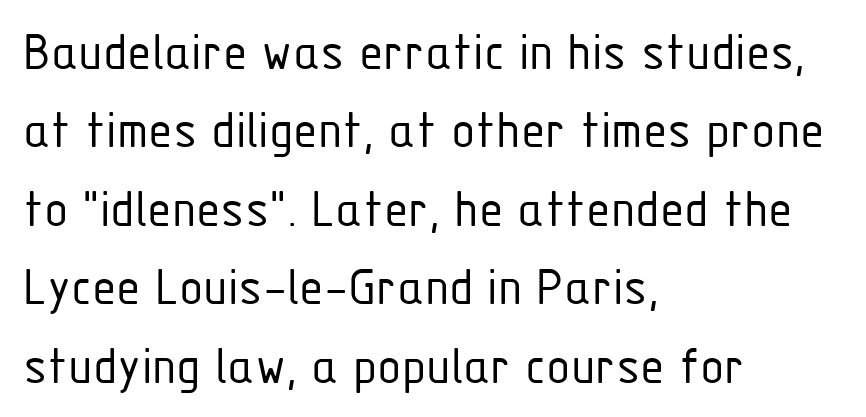
{"serif": "no", "italic": "no", "bold": "no", "weight": "light", "width": "condensed", "stroke_contrast": "low", "x_height": "medium", "monospaced": "no", "underline": "no", "align": "left", "line_spacing": "normal", "line_spacing_ratio": 1.4, "letter_spacing": "normal", "letter_spacing_em": 0.0, "glyph_px": 56}
